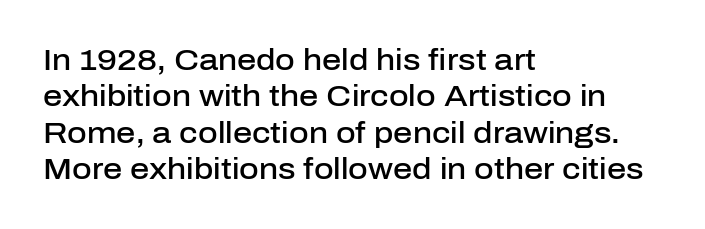
Q: Is the text bold? A: Semi-bold.
Q: Is the text italic (slanted)? A: No, it is upright.
Q: Is the typeface a serif or a sans-serif typeface? A: Sans-serif.
Q: Is the text underlined? A: No.
Q: How is the paragraph aligned? A: Left-aligned.
Q: Is the spacing between letters normal or unusually wide? A: Normal.
Q: Width (condensed, normal, or wide)? A: Normal.
Q: Stroke contrast? A: Low.
Q: x-height? A: Medium.
Q: Monospaced? A: No.
